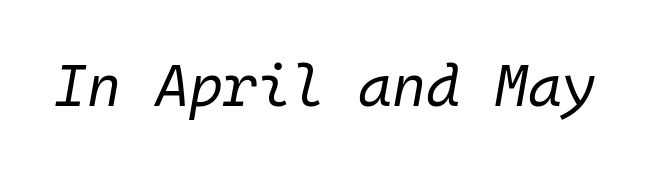
Q: Is the text bold? A: No.
Q: Is the text italic (slanted)? A: Yes, it leans right by about 10 degrees.
Q: Is the text underlined? A: No.
Q: Is the spacing between letters normal or unusually wide? A: Normal.
Q: Width (condensed, normal, or wide)? A: Normal.
Q: Stroke contrast? A: Low.
Q: x-height? A: Medium.
Q: Monospaced? A: Yes.
